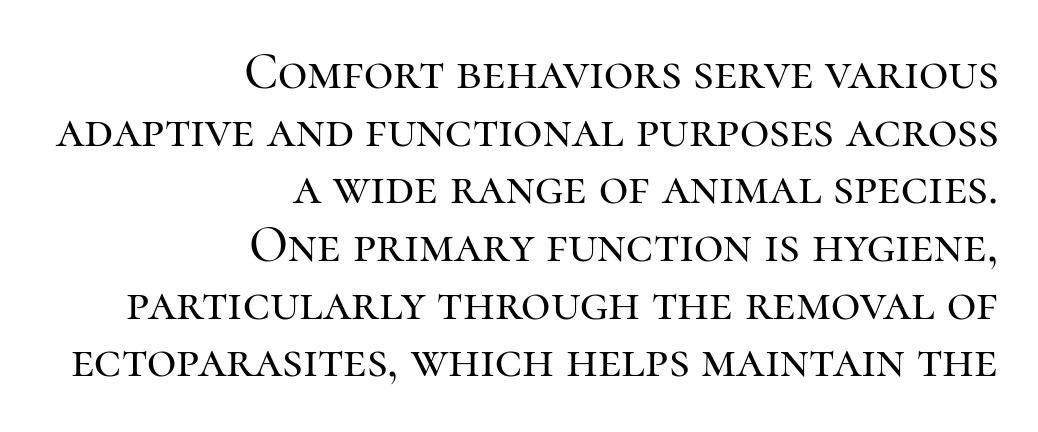
{"serif": "yes", "italic": "no", "width": "normal", "stroke_contrast": "high", "x_height": "medium", "monospaced": "no", "underline": "no", "align": "right", "line_spacing": "tight", "line_spacing_ratio": 1.13, "letter_spacing": "normal", "letter_spacing_em": 0.0, "glyph_px": 51}
